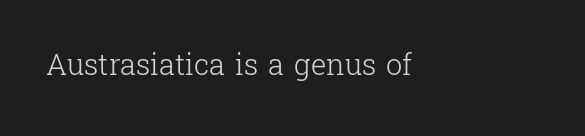
{"serif": "yes", "italic": "no", "bold": "no", "weight": "light", "width": "normal", "stroke_contrast": "low", "x_height": "medium", "monospaced": "no", "underline": "no", "align": "left", "letter_spacing": "normal", "letter_spacing_em": 0.0, "glyph_px": 29}
